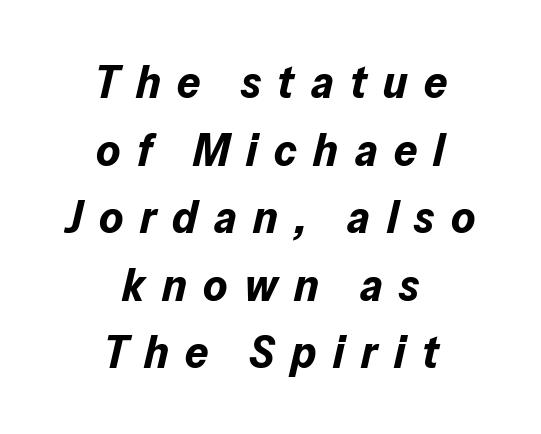
Each letter keeps its own natural width here, so spacing adapts to shape. On the weight axis this lands at bold, roughly 700. Rule under the text: the space is simply empty. If you measured baseline to baseline, you'd find a middling distance.
